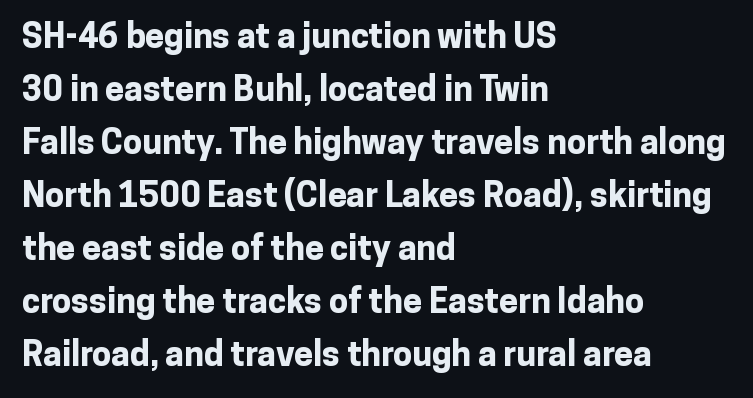
Looks like regular typesetting: each glyph gets only the width it needs. Underline: absent. Nope, not italic — everything's standing straight. Compared with a centered layout, this one pins lines to the left instead. Line spacing here is normal. Compared with typical body copy, the letter spacing here is the same.
